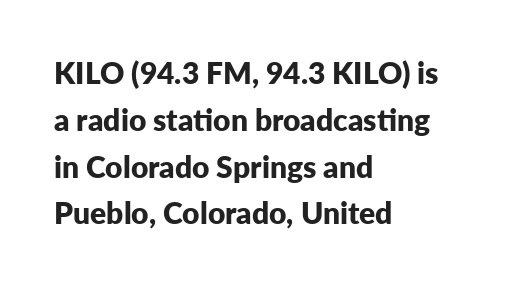
Q: Is the text bold? A: Yes.
Q: Is the text italic (slanted)? A: No, it is upright.
Q: Is the typeface a serif or a sans-serif typeface? A: Sans-serif.
Q: Is the text underlined? A: No.
Q: How is the paragraph aligned? A: Left-aligned.
Q: Is the spacing between letters normal or unusually wide? A: Normal.
Q: Is the spacing between lines tight, normal or loose? A: Normal.
Q: Width (condensed, normal, or wide)? A: Normal.
Q: Stroke contrast? A: Low.
Q: x-height? A: Medium.
Q: Monospaced? A: No.
